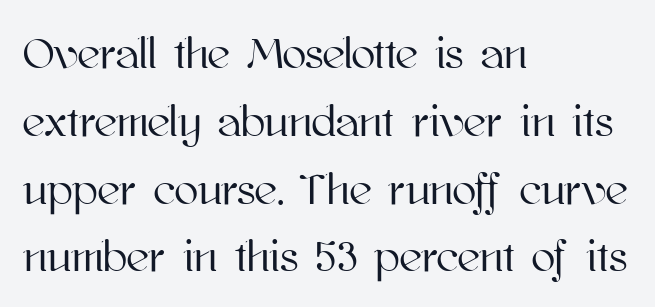
Just letters on the line, the space beneath them empty. The letters stand upright; this is a roman face. What's the leading like? Ordinary, nothing unusual. Notice how the passage keeps a crisp vertical edge on the left only. Looks like regular typesetting: each glyph gets only the width it needs. Nothing unusual about the tracking: characters are spaced as the font intends.
